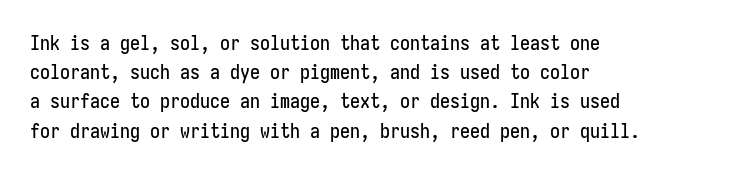
The image shows 20 px text type, upright; set left-aligned, normal line spacing (1.46x), normal letter spacing, not underlined.
